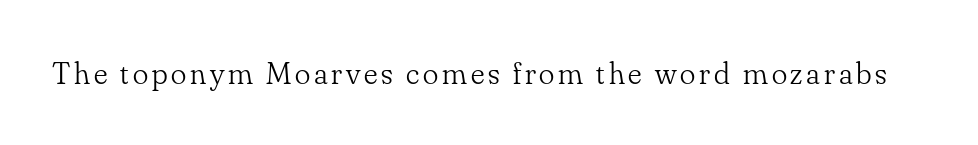
{"serif": "yes", "italic": "no", "bold": "no", "weight": "light", "width": "normal", "stroke_contrast": "low", "x_height": "small", "monospaced": "no", "underline": "no", "glyph_px": 32}
